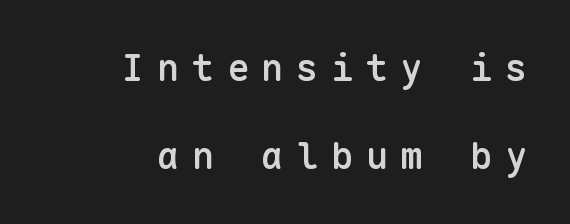
The image shows 37 px semibold sans-serif type, upright, monospaced; set right-aligned, loose line spacing (2.37x), unusually wide letter spacing (+0.34 em), not underlined; low stroke contrast and a medium x-height.
